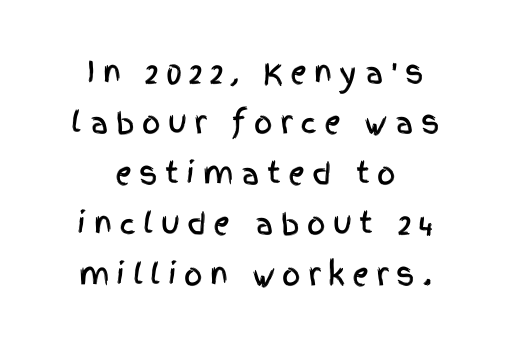
{"serif": "no", "italic": "no", "width": "condensed", "x_height": "large", "monospaced": "no", "underline": "no", "align": "center", "line_spacing_ratio": 1.74, "letter_spacing": "wide", "letter_spacing_em": 0.25, "glyph_px": 29}
